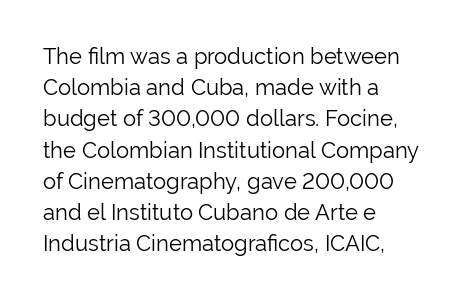
Q: Is the text bold? A: No.
Q: Is the text italic (slanted)? A: No, it is upright.
Q: Is the text underlined? A: No.
Q: How is the paragraph aligned? A: Left-aligned.
Q: Is the spacing between letters normal or unusually wide? A: Normal.
Q: Is the spacing between lines tight, normal or loose? A: Normal.
